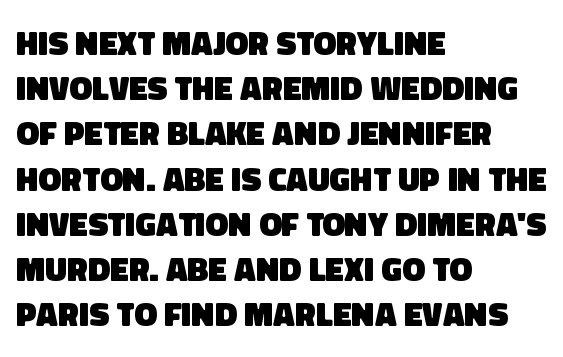
Q: Is the text bold? A: Yes.
Q: Is the typeface a serif or a sans-serif typeface? A: Sans-serif.
Q: Is the text underlined? A: No.
Q: How is the paragraph aligned? A: Left-aligned.
Q: Is the spacing between letters normal or unusually wide? A: Normal.
Q: Is the spacing between lines tight, normal or loose? A: Normal.
Q: Width (condensed, normal, or wide)? A: Normal.
Q: Stroke contrast? A: Low.
Q: x-height? A: Large.
Q: Monospaced? A: No.
